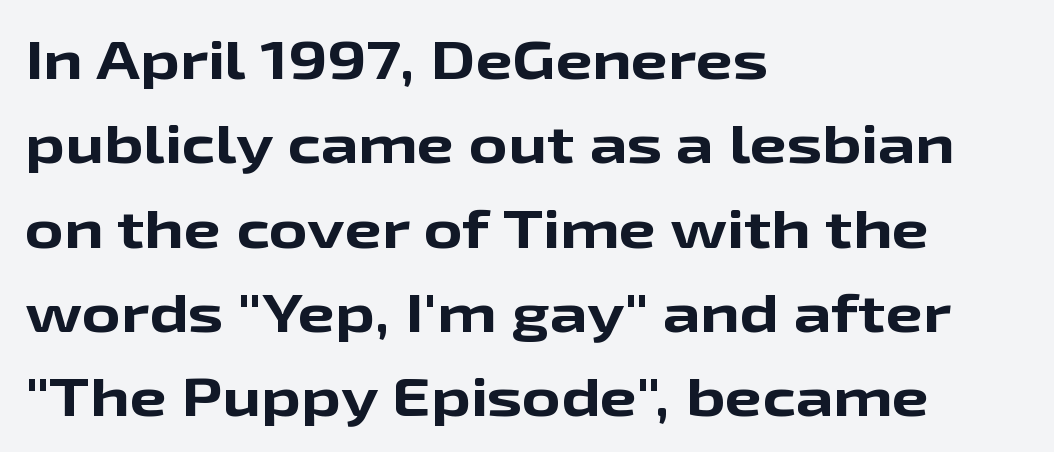
{"serif": "no", "italic": "no", "bold": "yes", "weight": "bold", "width": "wide", "stroke_contrast": "low", "x_height": "medium", "monospaced": "no", "underline": "no", "align": "left", "line_spacing": "normal", "line_spacing_ratio": 1.59, "letter_spacing": "normal", "letter_spacing_em": 0.0, "glyph_px": 53}
